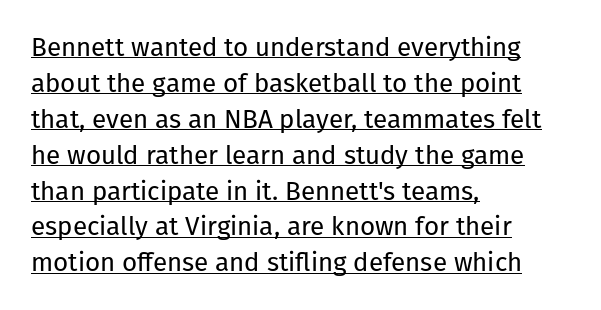
The image shows 26 px text type, upright; set left-aligned, normal line spacing (1.38x), normal letter spacing, underlined.
